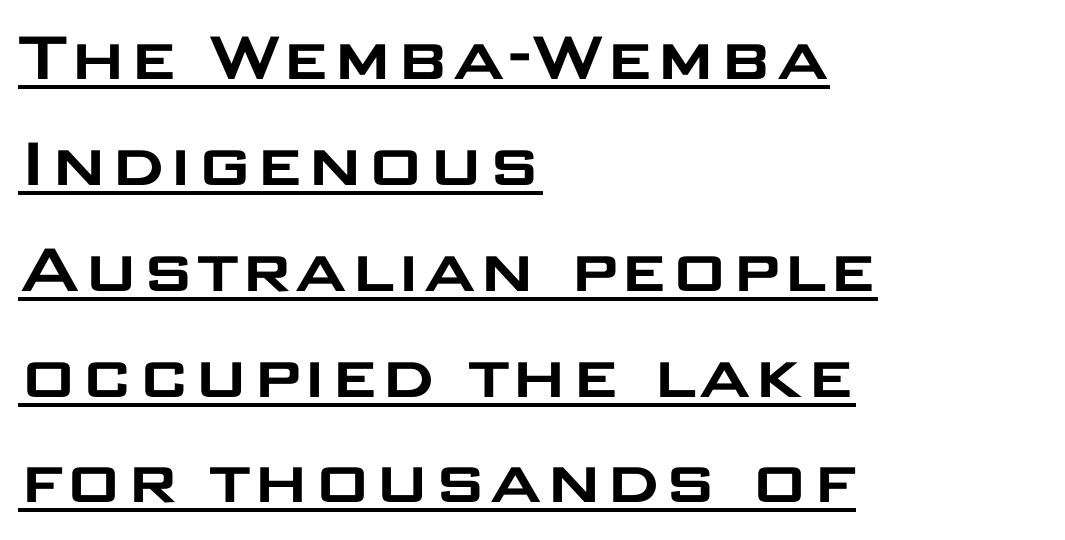
You could not count columns in this text — the font is proportionally spaced. Each line starts at the same left margin while the right side varies. The letters sit at their default tracking, neither squeezed nor spread. No italicization has been applied; the sample stays upright.
